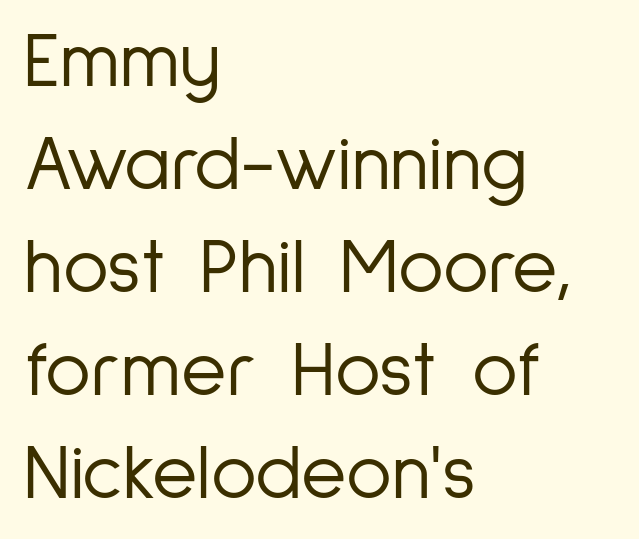
Q: Is the text bold? A: No.
Q: Is the text italic (slanted)? A: No, it is upright.
Q: Is the typeface a serif or a sans-serif typeface? A: Sans-serif.
Q: Is the text underlined? A: No.
Q: How is the paragraph aligned? A: Left-aligned.
Q: Is the spacing between letters normal or unusually wide? A: Normal.
Q: Is the spacing between lines tight, normal or loose? A: Normal.
Q: Width (condensed, normal, or wide)? A: Condensed.
Q: Stroke contrast? A: Low.
Q: x-height? A: Medium.
Q: Monospaced? A: No.
